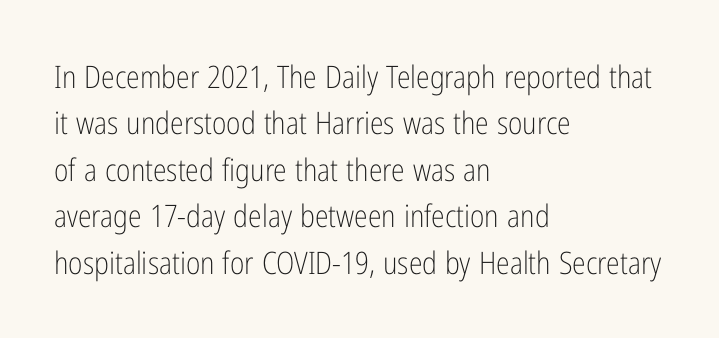
{"serif": "no", "italic": "no", "bold": "no", "weight": "light", "width": "condensed", "stroke_contrast": "low", "x_height": "medium", "monospaced": "no", "underline": "no", "align": "left", "line_spacing": "normal", "line_spacing_ratio": 1.5, "letter_spacing": "normal", "letter_spacing_em": 0.0, "glyph_px": 31}
